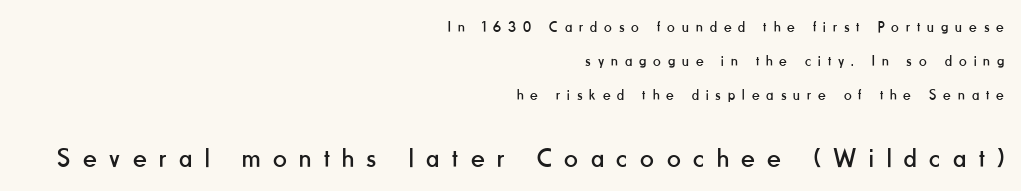
The passage shown is not underscored anywhere. Letter spacing: wide. The typesetting does not lean heavy: it is not bold. The block of text is sparse from top to bottom, with ample space between rows. This rendering uses right alignment, leaving the left contour irregular.
